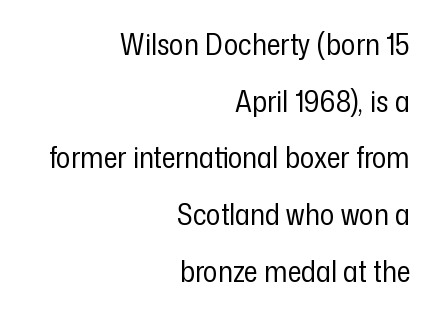
Proportional: the letters do not fall into vertical columns. The horizontal fit of the characters is conventional and even. Bare-footed words on every line. A typesetter would label this face a sans.
